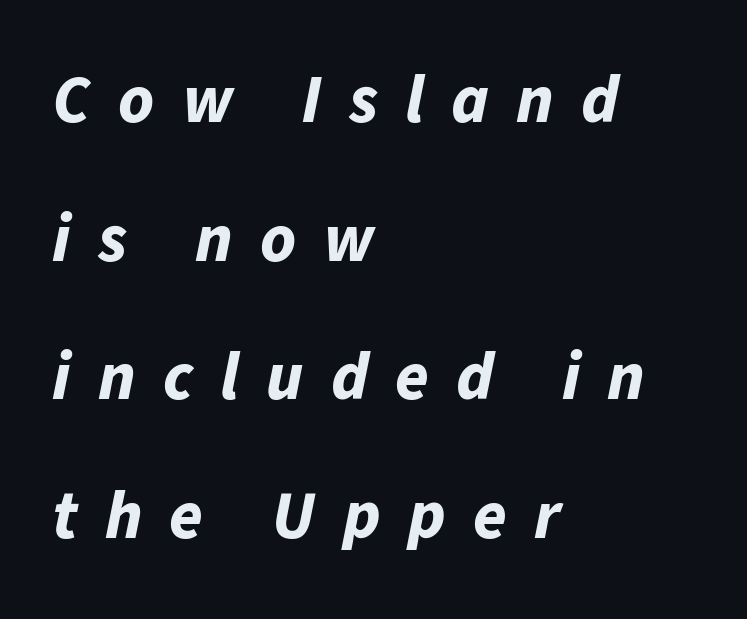
Q: Is the text bold? A: Yes.
Q: Is the text italic (slanted)? A: Yes, it leans right by about 11 degrees.
Q: Is the text underlined? A: No.
Q: How is the paragraph aligned? A: Left-aligned.
Q: Is the spacing between letters normal or unusually wide? A: Unusually wide.
Q: Is the spacing between lines tight, normal or loose? A: Loose.
Q: Width (condensed, normal, or wide)? A: Normal.
Q: Stroke contrast? A: Low.
Q: x-height? A: Medium.
Q: Monospaced? A: No.
